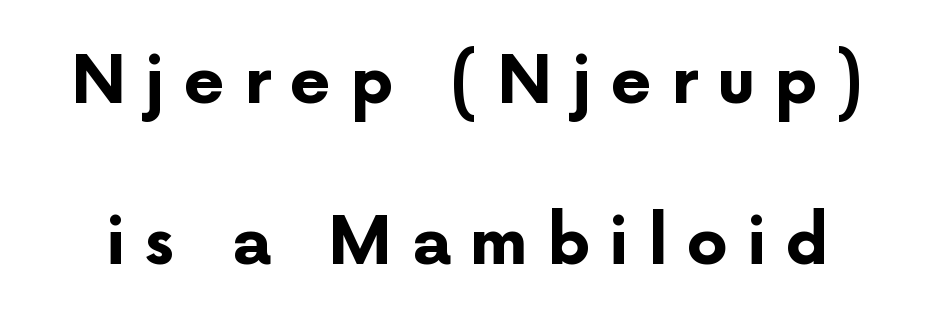
The image shows 65 px bold sans-serif type, upright; set loose line spacing (2.47x), unusually wide letter spacing (+0.29 em), not underlined; low stroke contrast and a medium x-height.
